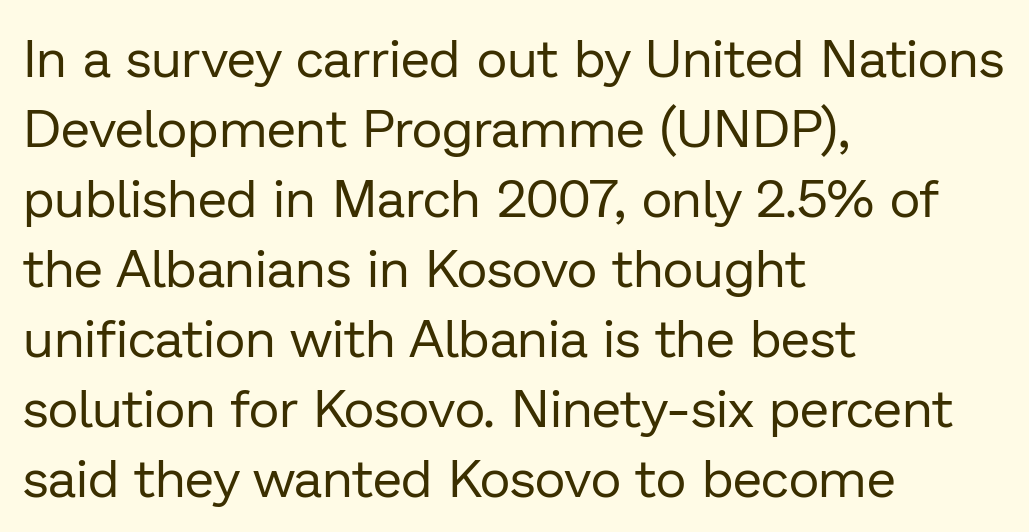
The image shows 53 px regular-weight sans-serif type, upright; set left-aligned, normal line spacing (1.32x), normal letter spacing, not underlined; low stroke contrast and a medium x-height.
